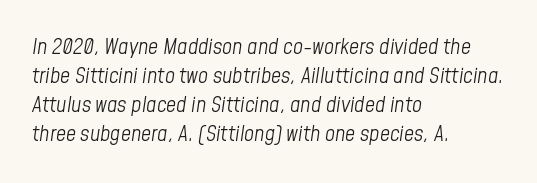
Q: Is the text bold? A: No.
Q: Is the text italic (slanted)? A: Yes, it leans right by about 8 degrees.
Q: Is the text underlined? A: No.
Q: How is the paragraph aligned? A: Left-aligned.
Q: Is the spacing between letters normal or unusually wide? A: Normal.
Q: Is the spacing between lines tight, normal or loose? A: Normal.
